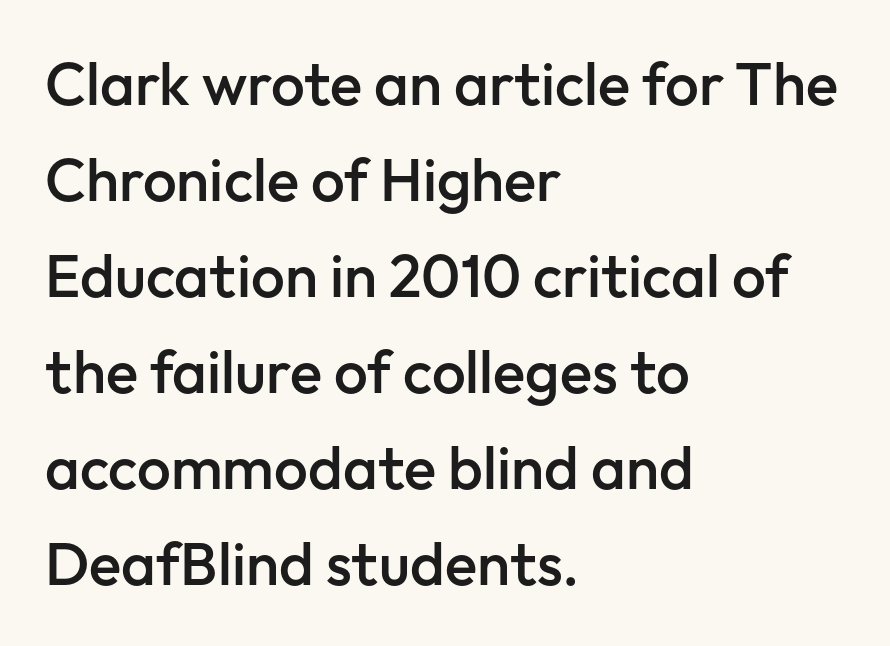
Its strokes are somewhat broadened, the hallmark of semibold type. The space beneath each line is pristine and unruled. Compared with a centered layout, this one pins lines to the left instead. The letters advance in unequal steps, a hallmark of proportional type.
